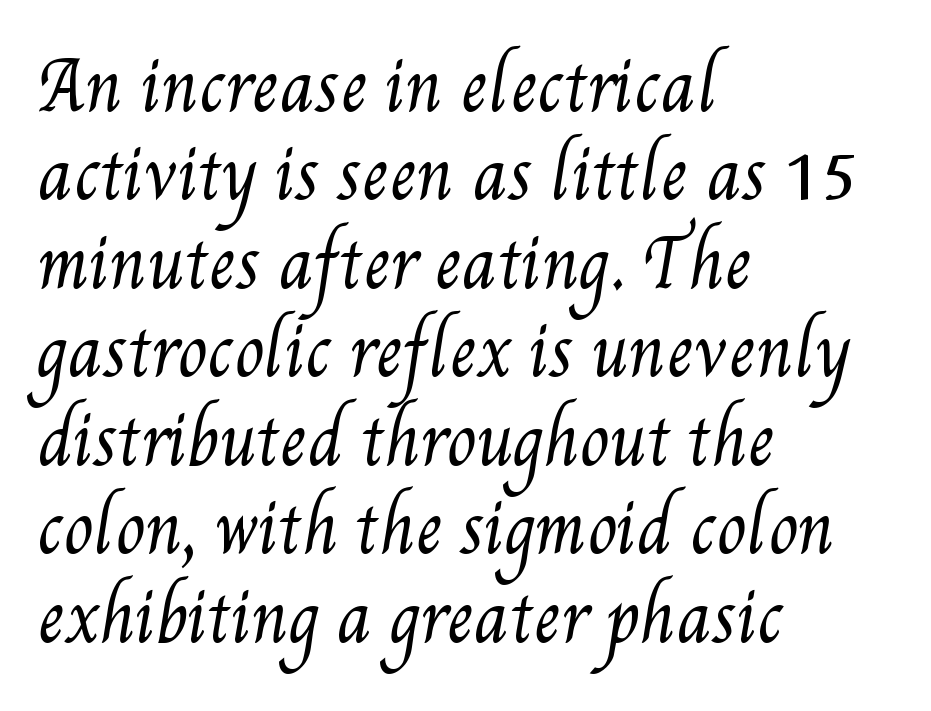
{"bold": "no", "weight": "regular", "width": "condensed", "stroke_contrast": "medium", "x_height": "small", "monospaced": "no", "underline": "no", "align": "left", "line_spacing": "normal", "line_spacing_ratio": 1.32, "letter_spacing": "normal", "letter_spacing_em": 0.0, "glyph_px": 67}
